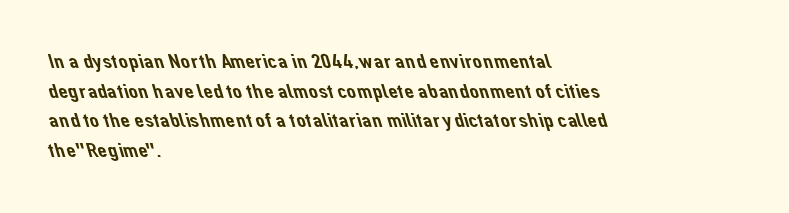
Check the space under the baseline: it is left empty. One glance says typical: line gaps are just what's usual. The rendering keeps characters at their native spacing. Horizontally, the lines are justified to the leading edge only.
